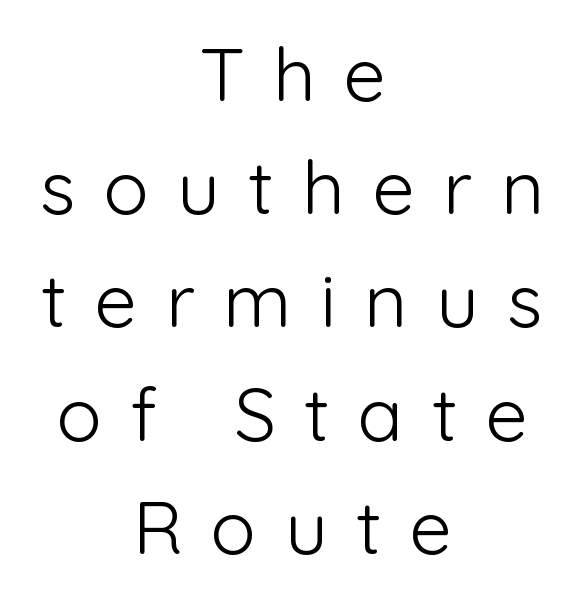
Normally led — the rows are evenly, conventionally spaced. Layout note: lines centered. The face used here is proportionally spaced, like ordinary book or web type. The letters carry no serifs — their stems end cleanly without finishing strokes. Look at the tracking — it's clearly loosened, letters drifting apart.
